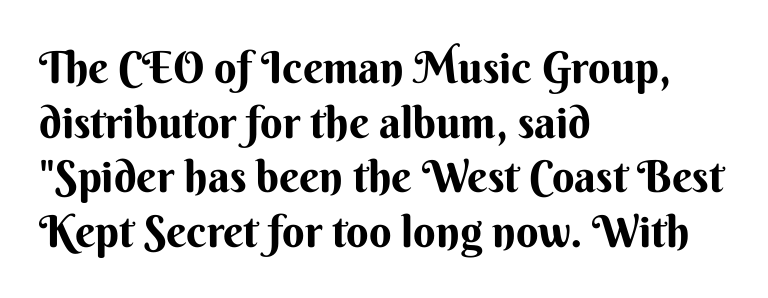
The image shows 44 px bold sans-serif type, upright; set left-aligned, line spacing 1.24x, normal letter spacing, not underlined; medium stroke contrast and a small x-height.
